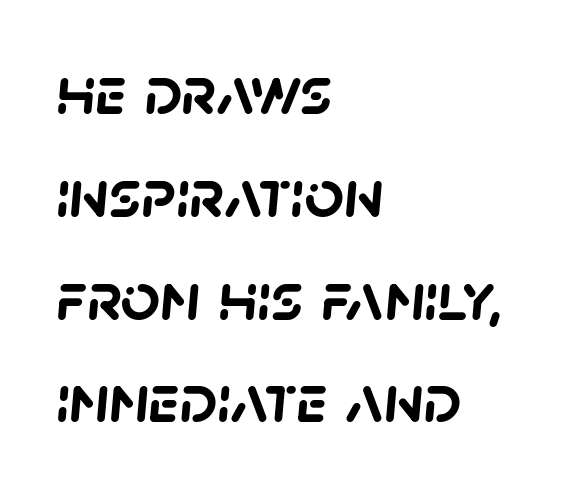
Q: Is the text bold? A: Yes.
Q: Is the typeface a serif or a sans-serif typeface? A: Sans-serif.
Q: Is the text underlined? A: No.
Q: How is the paragraph aligned? A: Left-aligned.
Q: Is the spacing between letters normal or unusually wide? A: Normal.
Q: Is the spacing between lines tight, normal or loose? A: Normal.
Q: Width (condensed, normal, or wide)? A: Normal.
Q: Stroke contrast? A: Low.
Q: x-height? A: Large.
Q: Monospaced? A: No.
